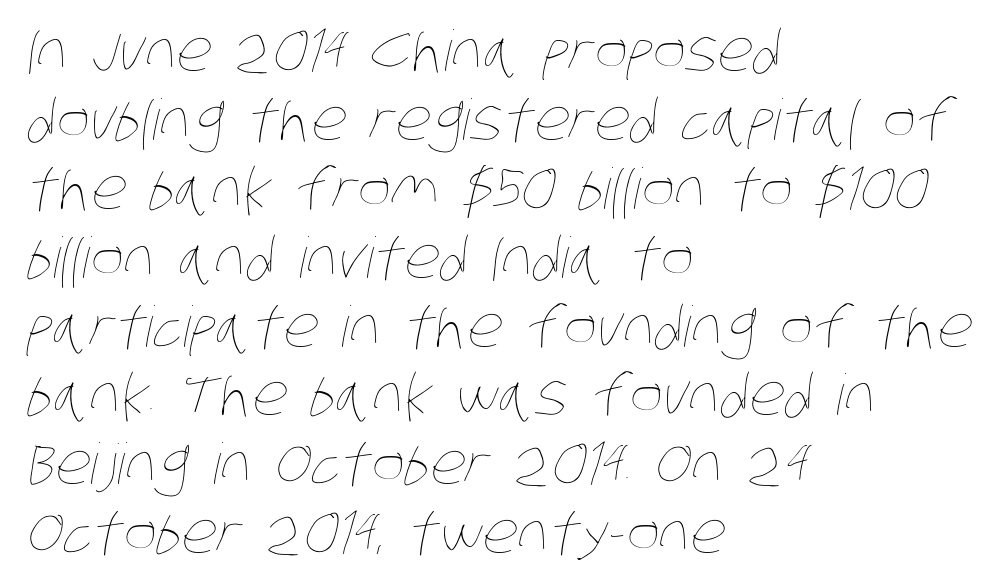
The image shows 56 px thin, condensed type; set left-aligned, line spacing 1.23x, normal letter spacing, not underlined; low stroke contrast and a large x-height.
